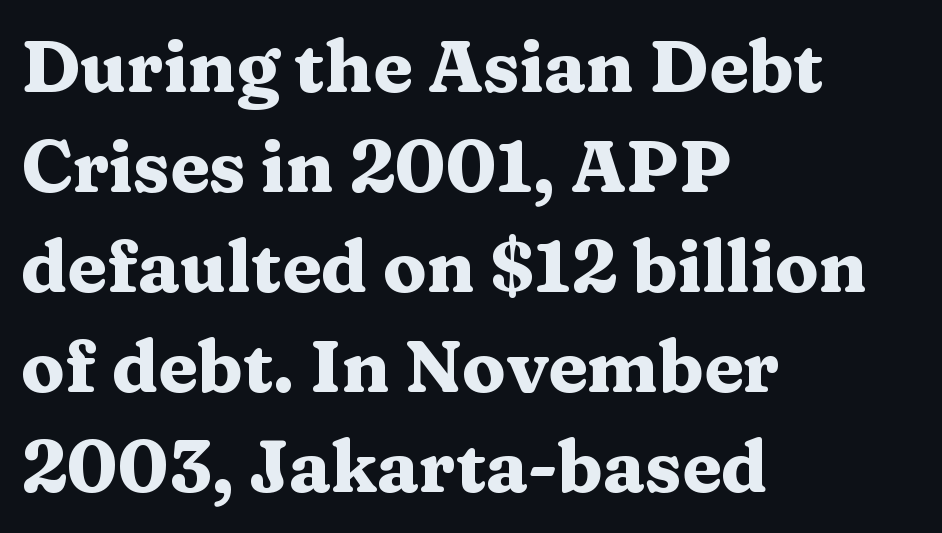
Q: Is the text bold? A: Yes.
Q: Is the text italic (slanted)? A: No, it is upright.
Q: Is the typeface a serif or a sans-serif typeface? A: Serif.
Q: Is the text underlined? A: No.
Q: How is the paragraph aligned? A: Left-aligned.
Q: Is the spacing between letters normal or unusually wide? A: Normal.
Q: Is the spacing between lines tight, normal or loose? A: Normal.
Q: Width (condensed, normal, or wide)? A: Wide.
Q: Stroke contrast? A: Medium.
Q: x-height? A: Medium.
Q: Monospaced? A: No.
